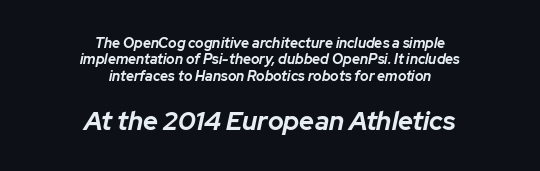
The later block is typeset at a bigger size than the earlier block. The characters look thick and weighty, a clear bold. Does the copy run flush right? No — it is centered line by line. Would a proofreader flag this as italicized? Yes. Letter spacing: default. No word sits above an underline.
